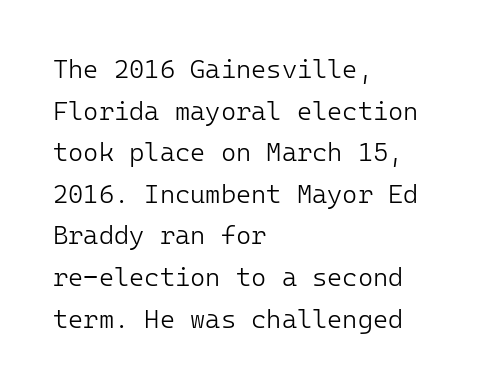
The image shows 26 px text type, upright; set left-aligned, normal line spacing (1.6x), normal letter spacing, not underlined.
